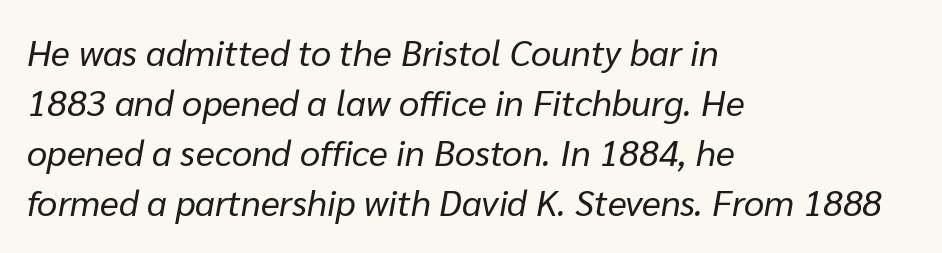
No letter is thick-stroked: the sample isn't bold. The strip under each line holds only bare page. Is there much room between lines? A standard amount, neither cramped nor airy. Spacing verdict: proportional, widths tailored to each character.
